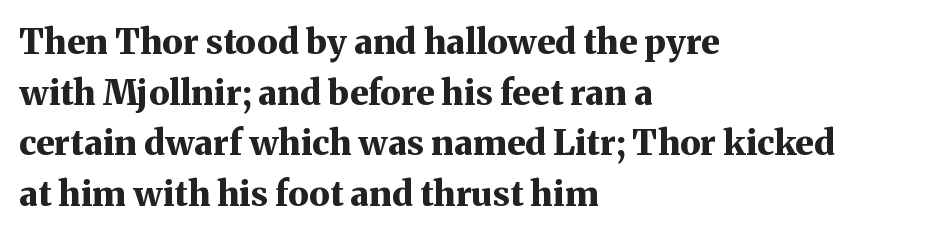
Q: Is the text bold? A: Yes.
Q: Is the text italic (slanted)? A: No, it is upright.
Q: Is the typeface a serif or a sans-serif typeface? A: Serif.
Q: Is the text underlined? A: No.
Q: How is the paragraph aligned? A: Left-aligned.
Q: Is the spacing between letters normal or unusually wide? A: Normal.
Q: Is the spacing between lines tight, normal or loose? A: Normal.
Q: Width (condensed, normal, or wide)? A: Normal.
Q: Stroke contrast? A: Medium.
Q: x-height? A: Medium.
Q: Monospaced? A: No.
